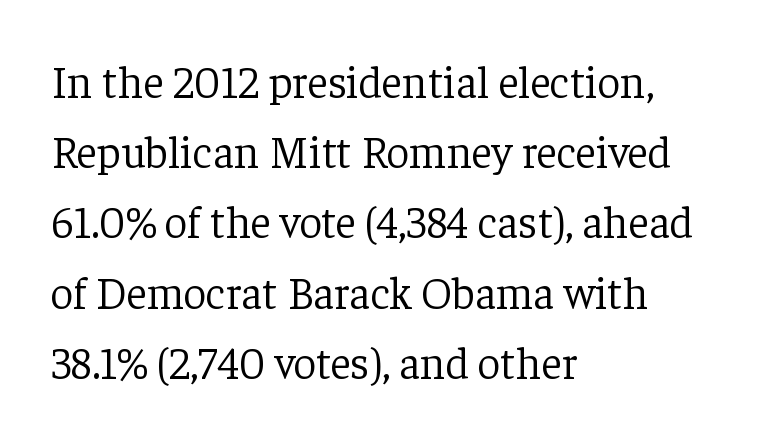
Q: Is the text bold? A: No.
Q: Is the text italic (slanted)? A: No, it is upright.
Q: Is the typeface a serif or a sans-serif typeface? A: Serif.
Q: Is the text underlined? A: No.
Q: How is the paragraph aligned? A: Left-aligned.
Q: Is the spacing between letters normal or unusually wide? A: Normal.
Q: Is the spacing between lines tight, normal or loose? A: Normal.
Q: Width (condensed, normal, or wide)? A: Normal.
Q: Stroke contrast? A: Low.
Q: x-height? A: Medium.
Q: Monospaced? A: No.
